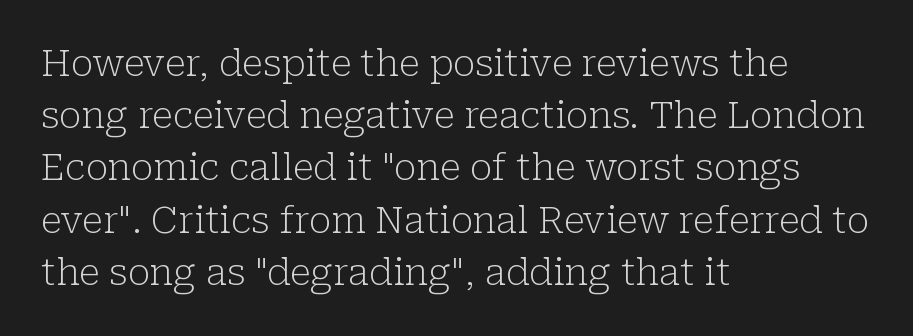
{"serif": "yes", "italic": "no", "bold": "no", "weight": "light", "width": "normal", "stroke_contrast": "low", "x_height": "medium", "monospaced": "no", "underline": "no", "align": "left", "line_spacing": "normal", "line_spacing_ratio": 1.41, "letter_spacing": "normal", "letter_spacing_em": 0.0, "glyph_px": 37}
